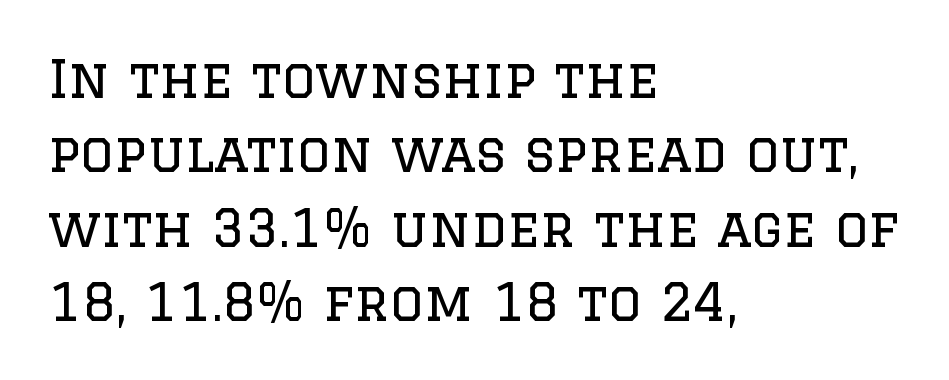
{"serif": "yes", "italic": "no", "bold": "no", "weight": "regular", "width": "normal", "stroke_contrast": "low", "x_height": "large", "monospaced": "no", "underline": "no", "align": "left", "line_spacing": "normal", "line_spacing_ratio": 1.43, "letter_spacing": "normal", "letter_spacing_em": 0.0, "glyph_px": 52}
